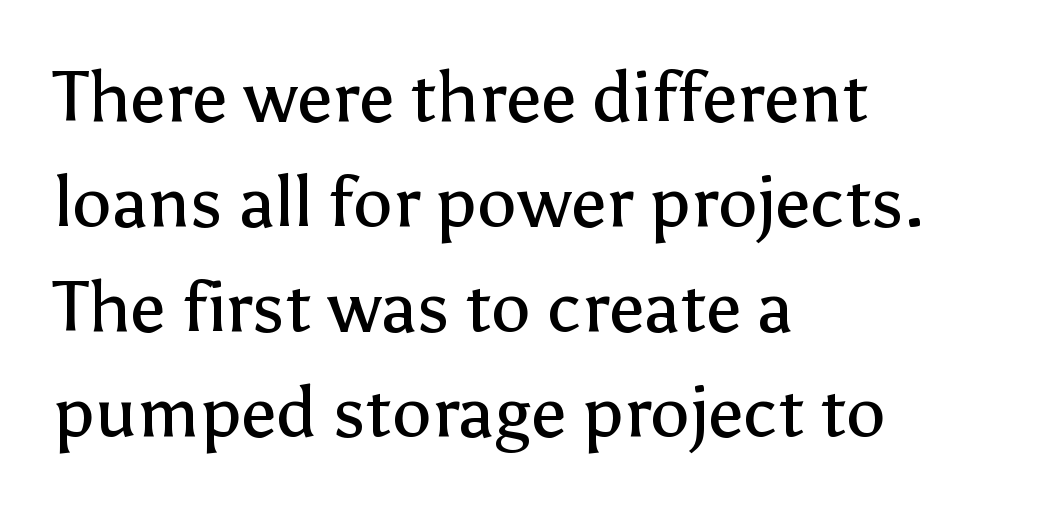
Q: Is the text bold? A: No.
Q: Is the text italic (slanted)? A: No, it is upright.
Q: Is the typeface a serif or a sans-serif typeface? A: Sans-serif.
Q: Is the text underlined? A: No.
Q: How is the paragraph aligned? A: Left-aligned.
Q: Is the spacing between letters normal or unusually wide? A: Normal.
Q: Is the spacing between lines tight, normal or loose? A: Normal.
Q: Width (condensed, normal, or wide)? A: Normal.
Q: Stroke contrast? A: Low.
Q: x-height? A: Medium.
Q: Monospaced? A: No.
